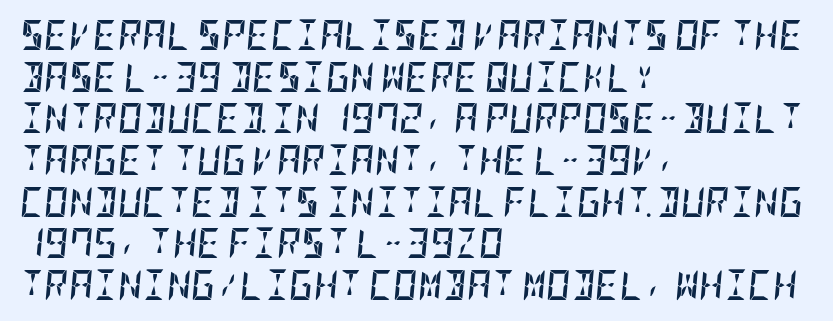
{"italic": "yes", "lean": "right", "slant_degrees": 5, "bold": "yes", "weight": "semibold", "width": "condensed", "stroke_contrast": "low", "x_height": "large", "underline": "no", "align": "left", "line_spacing": "normal", "line_spacing_ratio": 1.39, "letter_spacing": "normal", "letter_spacing_em": 0.0, "glyph_px": 30}
